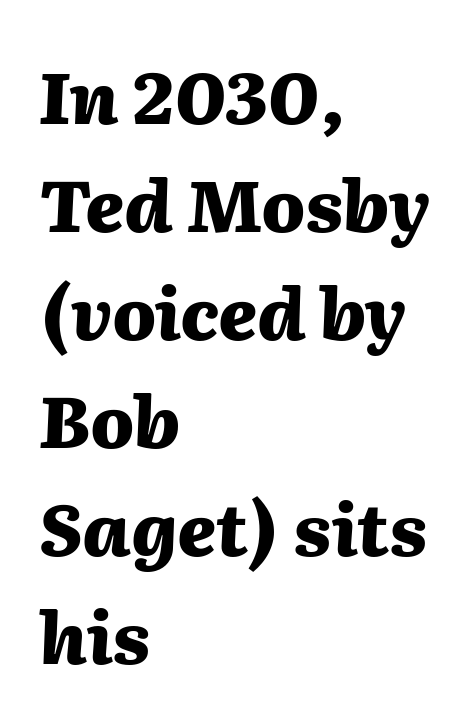
{"italic": "yes", "lean": "right", "slant_degrees": 2, "bold": "yes", "weight": "heavy", "width": "normal", "stroke_contrast": "medium", "x_height": "medium", "monospaced": "no", "underline": "no", "align": "left", "line_spacing": "normal", "line_spacing_ratio": 1.5, "letter_spacing": "normal", "letter_spacing_em": 0.0, "glyph_px": 72}
